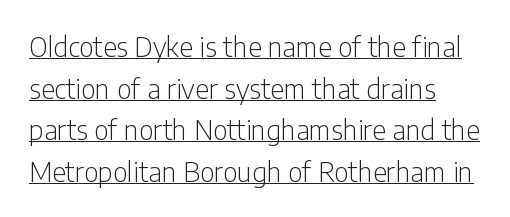
Notice how the stems are strictly vertical — no italics here. Normally led — the rows are evenly, conventionally spaced. The typesetting does not lean heavy: it is not bold. These lines keep a tight, regular rhythm from letter to letter. These characters rest on top of a visible drawn line. The text block is weighted toward the left margin, trailing off unevenly rightward.
